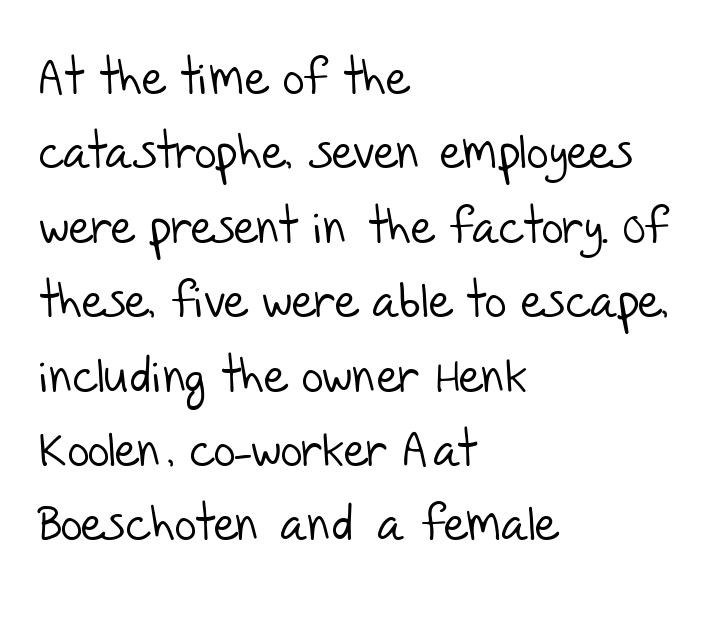
{"serif": "no", "bold": "no", "weight": "light", "width": "normal", "stroke_contrast": "low", "x_height": "large", "monospaced": "no", "underline": "no", "align": "left", "line_spacing": "normal", "line_spacing_ratio": 1.55, "letter_spacing": "normal", "letter_spacing_em": 0.0, "glyph_px": 48}
